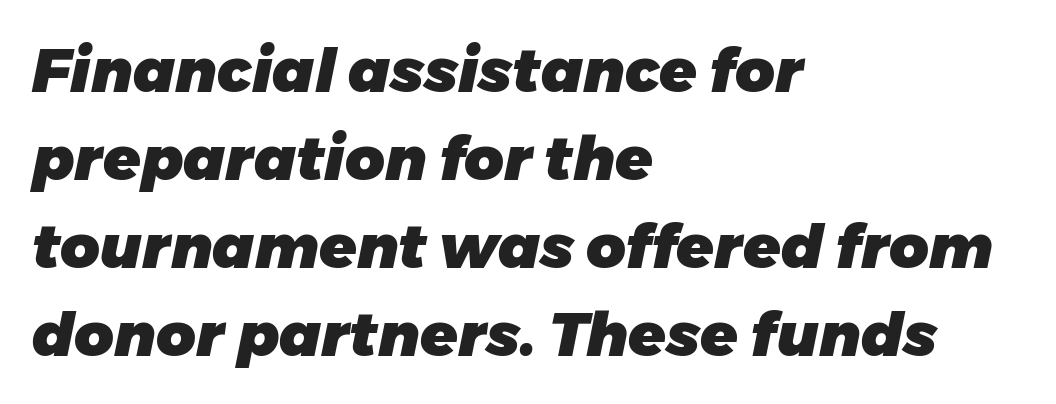
Q: Is the text bold? A: Yes.
Q: Is the text italic (slanted)? A: Yes, it leans right by about 11 degrees.
Q: Is the text underlined? A: No.
Q: How is the paragraph aligned? A: Left-aligned.
Q: Is the spacing between letters normal or unusually wide? A: Normal.
Q: Is the spacing between lines tight, normal or loose? A: Normal.
Q: Width (condensed, normal, or wide)? A: Normal.
Q: Stroke contrast? A: Low.
Q: x-height? A: Medium.
Q: Monospaced? A: No.
